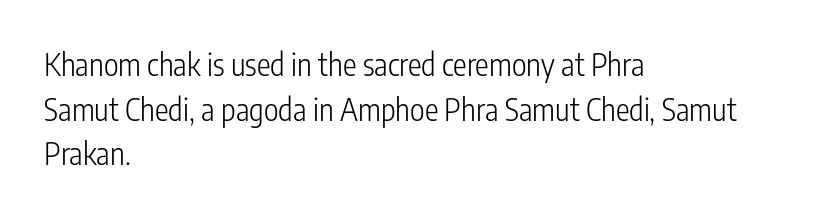
{"serif": "no", "italic": "no", "bold": "no", "weight": "light", "width": "condensed", "stroke_contrast": "low", "x_height": "medium", "monospaced": "no", "underline": "no", "align": "left", "line_spacing": "normal", "line_spacing_ratio": 1.44, "letter_spacing": "normal", "letter_spacing_em": 0.0, "glyph_px": 31}
